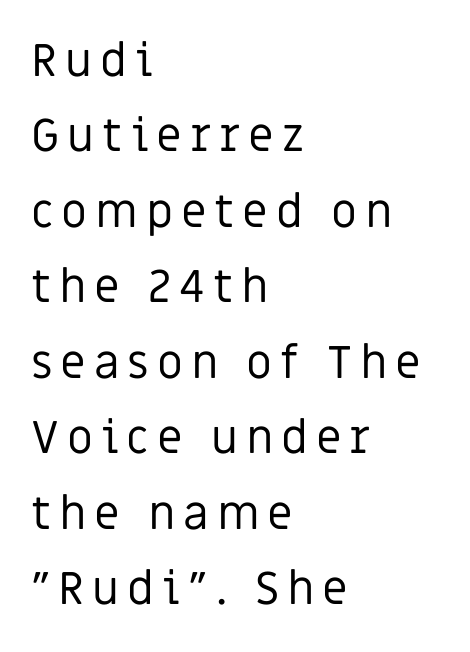
{"serif": "no", "italic": "no", "bold": "no", "weight": "regular", "width": "normal", "stroke_contrast": "low", "x_height": "large", "monospaced": "no", "underline": "no", "align": "left", "line_spacing": "normal", "line_spacing_ratio": 1.64, "glyph_px": 46}
